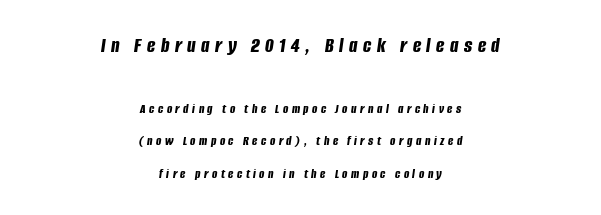
What weight is shown? A full bold with thick strokes. Interline gaps are noticeably wide in this sample. The whitespace from short lines is split evenly between both sides. You could only call the tracking loose — the letters float apart.
